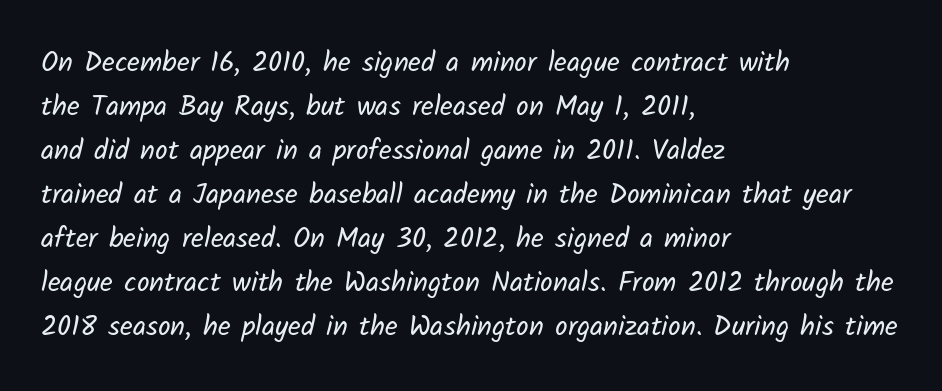
Q: Is the text bold? A: No.
Q: Is the typeface a serif or a sans-serif typeface? A: Sans-serif.
Q: Is the text underlined? A: No.
Q: How is the paragraph aligned? A: Left-aligned.
Q: Is the spacing between letters normal or unusually wide? A: Normal.
Q: Is the spacing between lines tight, normal or loose? A: Normal.
Q: Width (condensed, normal, or wide)? A: Normal.
Q: Stroke contrast? A: Low.
Q: x-height? A: Medium.
Q: Monospaced? A: No.
